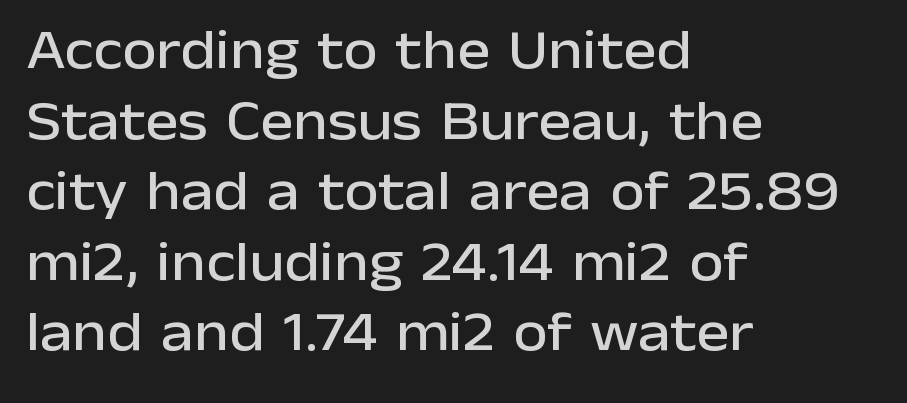
{"serif": "no", "italic": "no", "width": "normal", "stroke_contrast": "low", "x_height": "medium", "monospaced": "no", "underline": "no", "align": "left", "line_spacing": "normal", "line_spacing_ratio": 1.26, "letter_spacing": "normal", "letter_spacing_em": 0.0, "glyph_px": 56}
